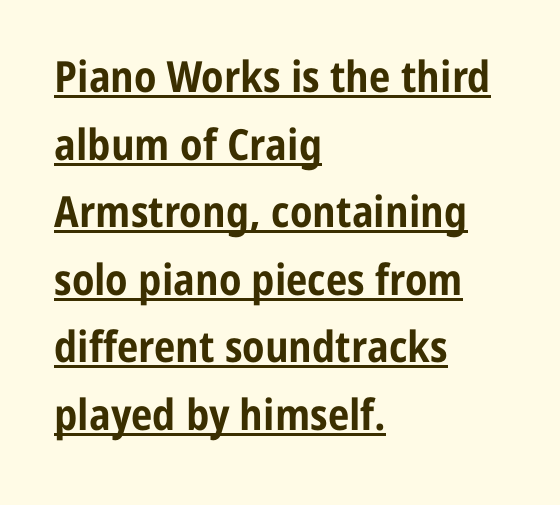
Q: Is the text bold? A: Yes.
Q: Is the text italic (slanted)? A: No, it is upright.
Q: Is the typeface a serif or a sans-serif typeface? A: Sans-serif.
Q: Is the text underlined? A: Yes.
Q: How is the paragraph aligned? A: Left-aligned.
Q: Is the spacing between letters normal or unusually wide? A: Normal.
Q: Is the spacing between lines tight, normal or loose? A: Normal.
Q: Width (condensed, normal, or wide)? A: Condensed.
Q: Stroke contrast? A: Low.
Q: x-height? A: Medium.
Q: Monospaced? A: No.
